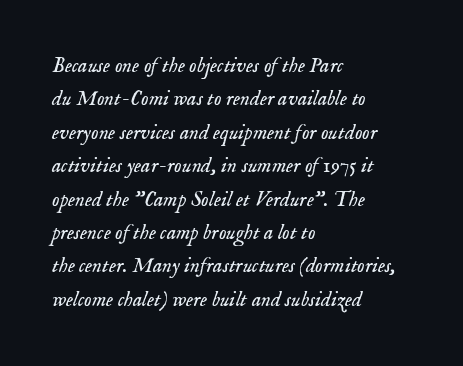
{"italic": "yes", "lean": "right", "slant_degrees": 18, "bold": "no", "underline": "no", "align": "left", "line_spacing": "normal", "line_spacing_ratio": 1.59, "letter_spacing": "normal", "letter_spacing_em": 0.0, "glyph_px": 21}
